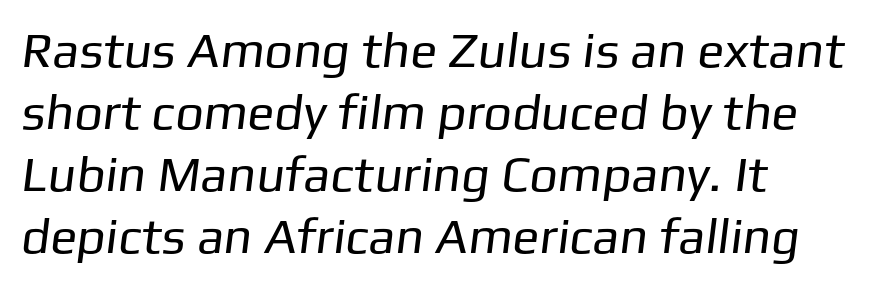
{"serif": "no", "bold": "no", "weight": "regular", "width": "normal", "stroke_contrast": "low", "x_height": "medium", "monospaced": "no", "underline": "no", "align": "left", "line_spacing_ratio": 1.24, "letter_spacing": "normal", "letter_spacing_em": 0.0, "glyph_px": 50}
